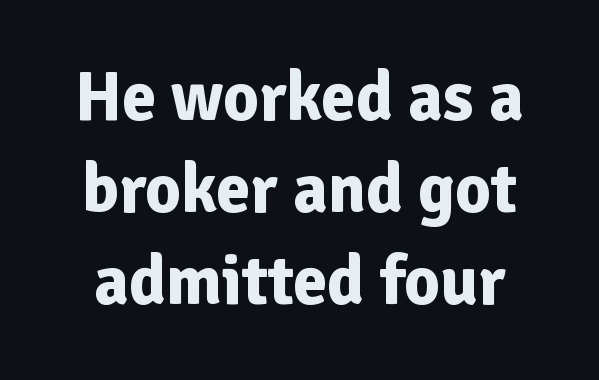
The image shows 69 px bold sans-serif type, upright; set normal line spacing (1.33x), normal letter spacing, not underlined; low stroke contrast and a medium x-height.
